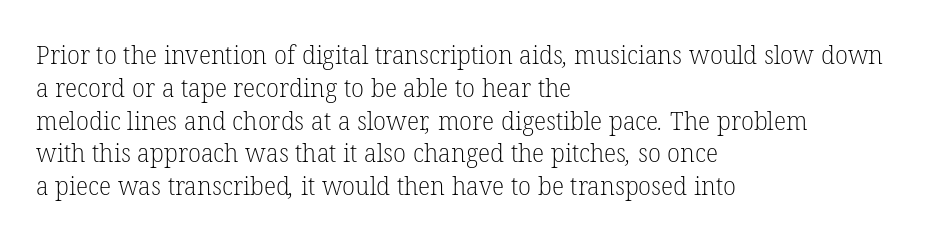
Q: Is the text bold? A: No.
Q: Is the text underlined? A: No.
Q: How is the paragraph aligned? A: Left-aligned.
Q: Is the spacing between letters normal or unusually wide? A: Normal.
Q: Is the spacing between lines tight, normal or loose? A: Normal.
